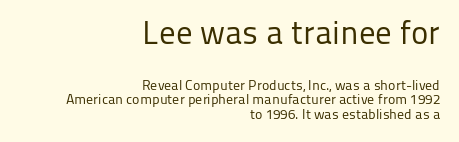
{"serif": "no", "italic": "no", "bold": "no", "weight": "regular", "width": "normal", "stroke_contrast": "low", "x_height": "medium", "monospaced": "no", "underline": "no", "align": "right", "line_spacing": "tight", "line_spacing_ratio": 1.02, "letter_spacing": "normal", "letter_spacing_em": 0.0, "larger_block": "first", "size_ratio": 2.36, "glyph_px": 33}
